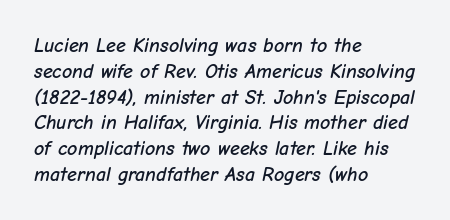
The space directly below the letters is spotless. The paragraph shown leans on its left margin. These lines keep a tight, regular rhythm from letter to letter. The space between consecutive lines is moderate. This is oblique type, the kind used for emphasis or titles.
